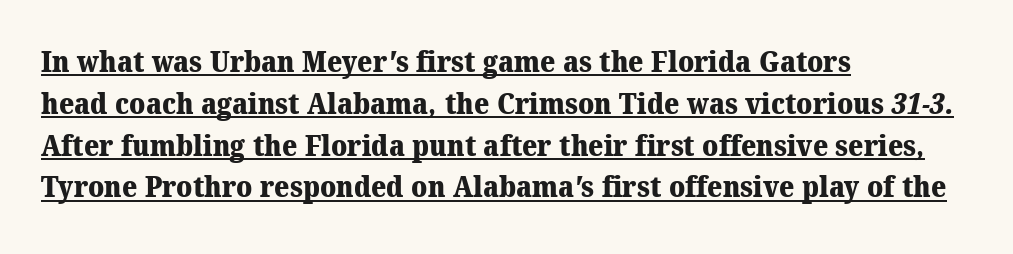
You can see a thin bar hugging the bottom of the glyphs. Evenly set lines give the paragraph a standard silhouette. I'd call this a serif setting — the letters wear small feet. Notice how the passage keeps a crisp vertical edge on the left only. The gaps between neighbouring characters are ordinary and unremarkable.
